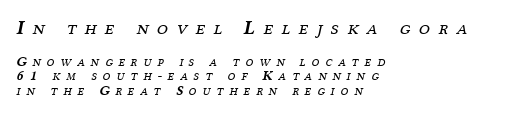
{"italic": "yes", "lean": "right", "slant_degrees": 12, "bold": "no", "underline": "no", "align": "left", "line_spacing": "tight", "line_spacing_ratio": 1.04, "letter_spacing": "wide", "letter_spacing_em": 0.43, "larger_block": "first", "size_ratio": 1.43, "glyph_px": 20}
